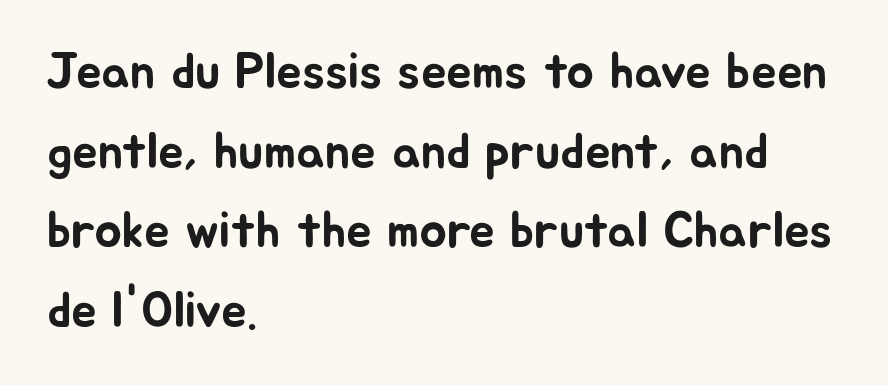
{"serif": "no", "italic": "no", "width": "normal", "stroke_contrast": "low", "x_height": "medium", "monospaced": "no", "underline": "no", "align": "left", "line_spacing": "normal", "line_spacing_ratio": 1.56, "letter_spacing": "normal", "letter_spacing_em": 0.0, "glyph_px": 51}
